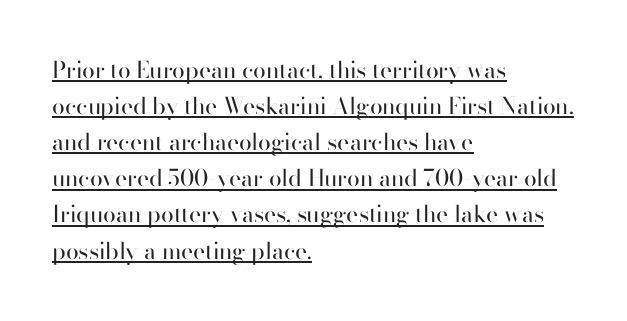
The image shows 23 px text type, upright; set left-aligned, normal line spacing (1.57x), normal letter spacing, underlined.
